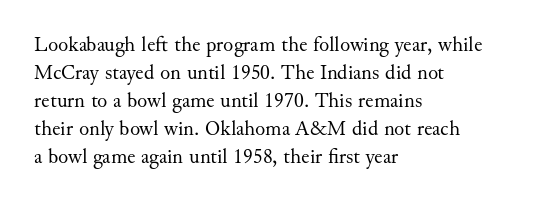
The image shows 21 px text type, upright; set left-aligned, normal line spacing (1.33x), normal letter spacing, not underlined.
